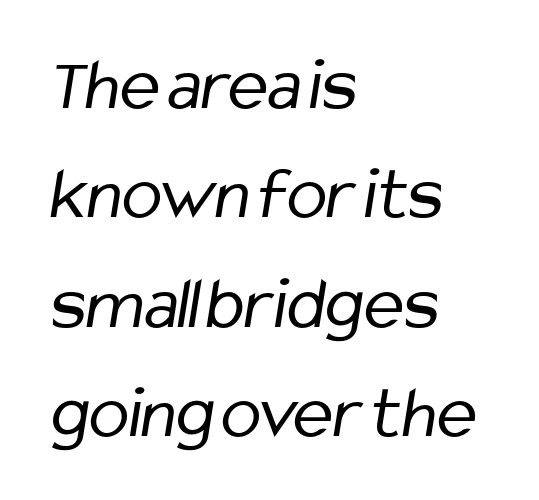
The image shows 75 px regular-weight, condensed sans-serif type; set left-aligned, normal line spacing (1.46x), normal letter spacing, not underlined; low stroke contrast and a medium x-height.
